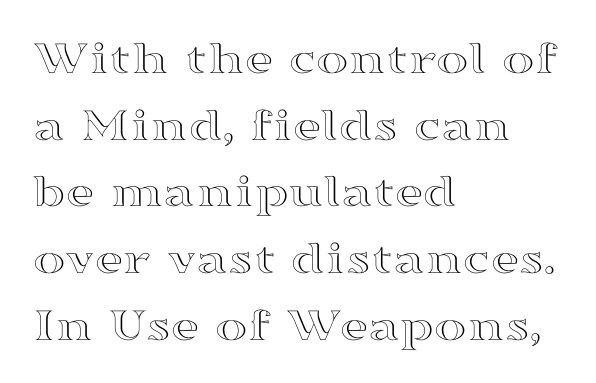
The passage shown is typed in a proportional face where columns would drift. Horizontally, the lines are justified to the leading edge only. Anything drawn beneath the words? Only blank space. Italic? Not at all — the glyphs are vertical.
